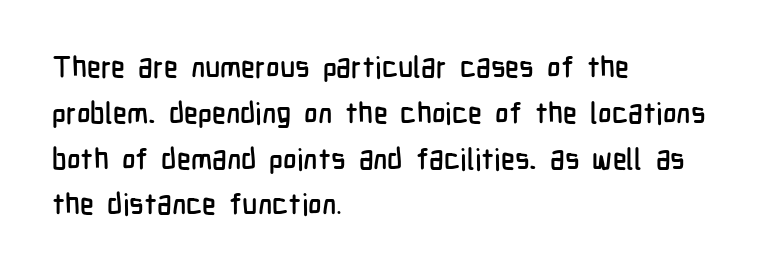
This is the regular roman posture of the typeface. Glyph-to-glyph distance matches everyday printed text. Alignment: flush left. Nope, no serifs anywhere on these letters. This sample has the flowing, uneven cadence of proportional lettering.
